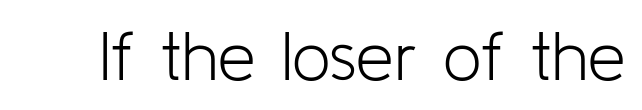
The image shows 68 px light sans-serif type, upright; set normal letter spacing, not underlined; low stroke contrast and a medium x-height.
